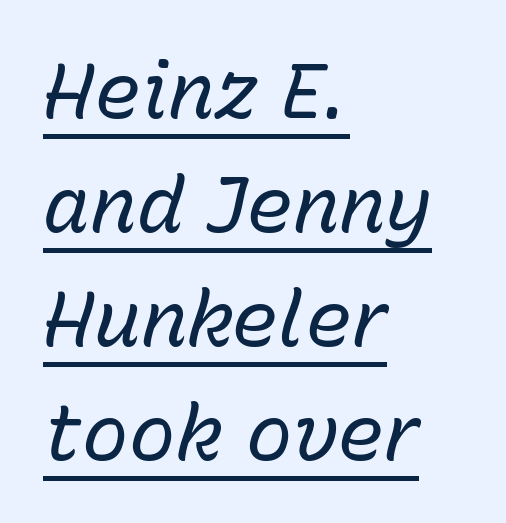
The image shows 78 px regular-weight type, italic (leaning right); set left-aligned, normal line spacing (1.46x), normal letter spacing, underlined; low stroke contrast and a medium x-height.
